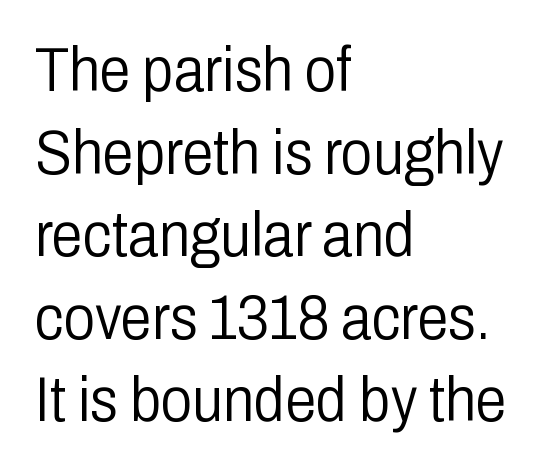
{"serif": "no", "italic": "no", "bold": "no", "weight": "light", "width": "condensed", "stroke_contrast": "low", "x_height": "medium", "monospaced": "no", "underline": "no", "align": "left", "line_spacing": "normal", "line_spacing_ratio": 1.31, "letter_spacing": "normal", "letter_spacing_em": 0.0, "glyph_px": 63}
